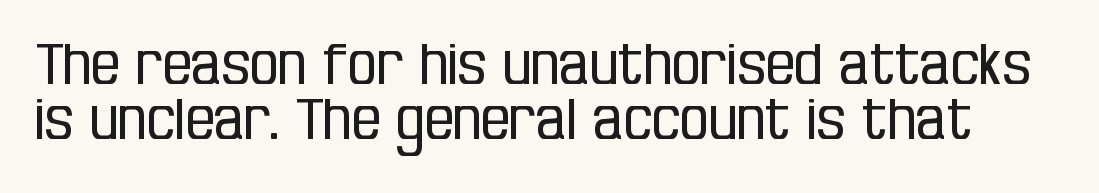
Q: Is the text bold? A: No.
Q: Is the text italic (slanted)? A: No, it is upright.
Q: Is the typeface a serif or a sans-serif typeface? A: Sans-serif.
Q: Is the text underlined? A: No.
Q: Is the spacing between letters normal or unusually wide? A: Normal.
Q: Is the spacing between lines tight, normal or loose? A: Tight.
Q: Width (condensed, normal, or wide)? A: Condensed.
Q: Stroke contrast? A: Low.
Q: x-height? A: Large.
Q: Monospaced? A: No.
